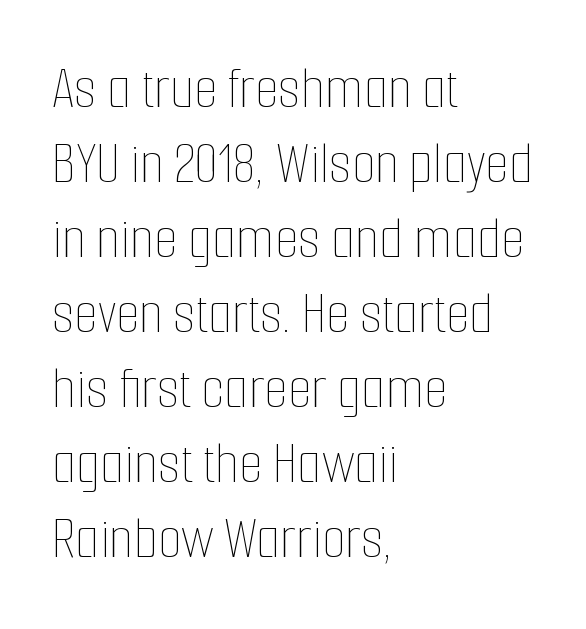
The image shows 61 px thin, condensed type, upright; set left-aligned, line spacing 1.23x, normal letter spacing, not underlined; low stroke contrast and a medium x-height.
